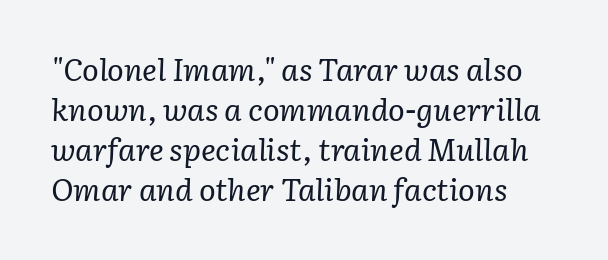
Here the designer chose a conventional face with non-uniform glyph widths. Note: serifs present on the glyphs. No heavy texture on the line: the type isn't bold. The face used here is rendered with its standard letterfit.
